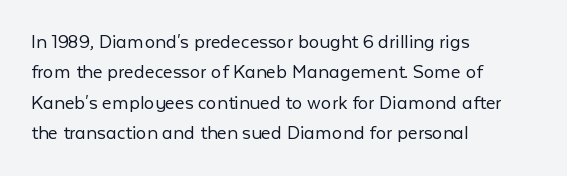
The image shows 21 px text type, upright; set left-aligned, normal line spacing (1.45x), normal letter spacing, not underlined.
